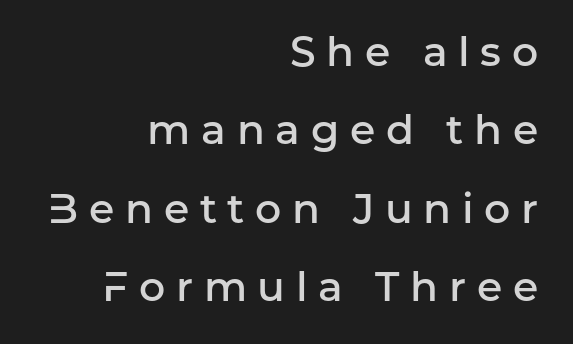
Looks like regular typesetting: each glyph gets only the width it needs. Letter spacing: wide. Baseline-to-baseline distance is far greater than the letter height. Does the copy run flush right? Yes — the right margin is perfectly even. Firm but not heavy-handed strokes: this text is semibold.
